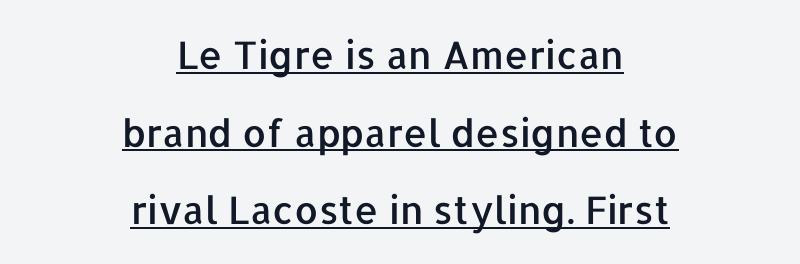
Tracking here is standard; glyphs follow each other at the usual distance. Students, observe: this is what heavily led, spacious text looks like. Do the characters align in a grid? No, the font is proportional. The specimen includes a rule beneath the text block's lines. The face used here is a sans, in the tradition of grotesques and geometrics.
